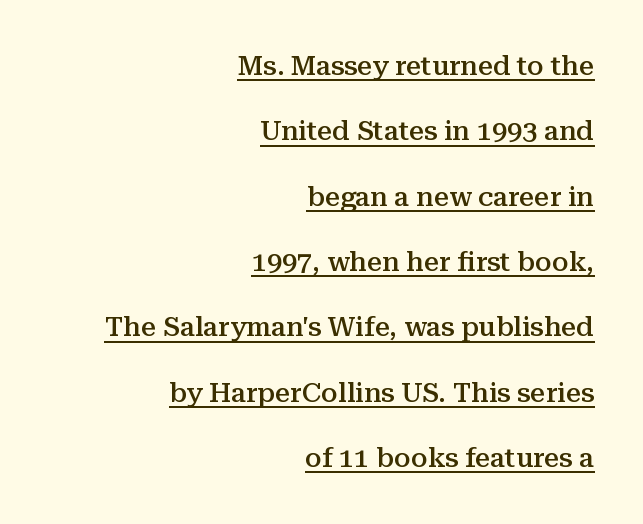
Q: Is the text bold? A: Semi-bold.
Q: Is the text italic (slanted)? A: No, it is upright.
Q: Is the text underlined? A: Yes.
Q: How is the paragraph aligned? A: Right-aligned.
Q: Is the spacing between letters normal or unusually wide? A: Normal.
Q: Is the spacing between lines tight, normal or loose? A: Loose.
